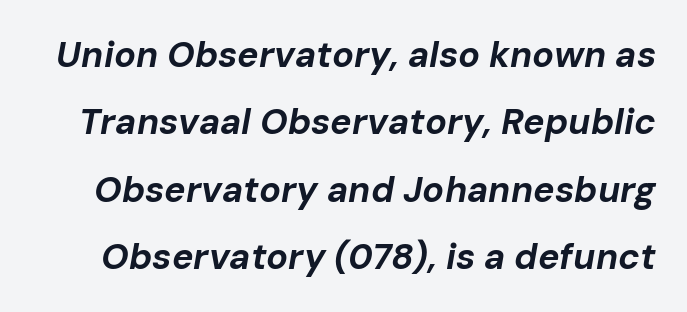
The image shows 36 px bold type, italic (leaning right); set line spacing 1.87x, normal letter spacing, not underlined; low stroke contrast and a medium x-height.
